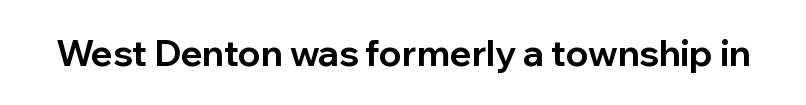
{"serif": "no", "italic": "no", "bold": "yes", "weight": "bold", "width": "normal", "stroke_contrast": "low", "x_height": "medium", "monospaced": "no", "underline": "no", "letter_spacing": "normal", "letter_spacing_em": 0.0, "glyph_px": 36}
